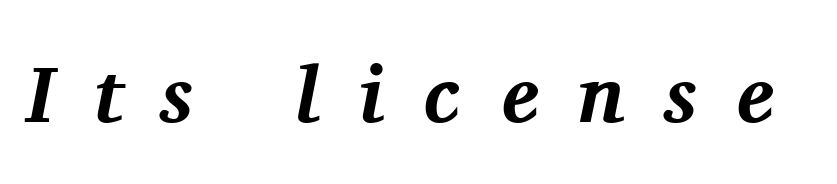
Q: Is the text bold? A: Yes.
Q: Is the text italic (slanted)? A: Yes, it leans right by about 11 degrees.
Q: Is the typeface a serif or a sans-serif typeface? A: Serif.
Q: Is the text underlined? A: No.
Q: Is the spacing between letters normal or unusually wide? A: Unusually wide.
Q: Width (condensed, normal, or wide)? A: Normal.
Q: Stroke contrast? A: Medium.
Q: x-height? A: Medium.
Q: Monospaced? A: No.
